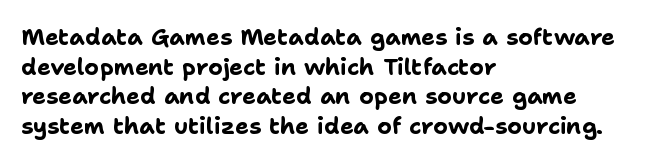
Q: Is the text bold? A: Yes.
Q: Is the text italic (slanted)? A: No, it is upright.
Q: Is the text underlined? A: No.
Q: How is the paragraph aligned? A: Left-aligned.
Q: Is the spacing between letters normal or unusually wide? A: Normal.
Q: Is the spacing between lines tight, normal or loose? A: Normal.
